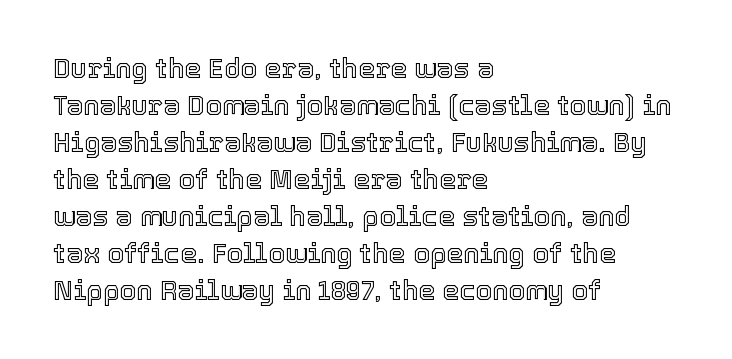
The image shows 27 px text type, upright; set left-aligned, normal line spacing (1.37x), normal letter spacing, not underlined.
